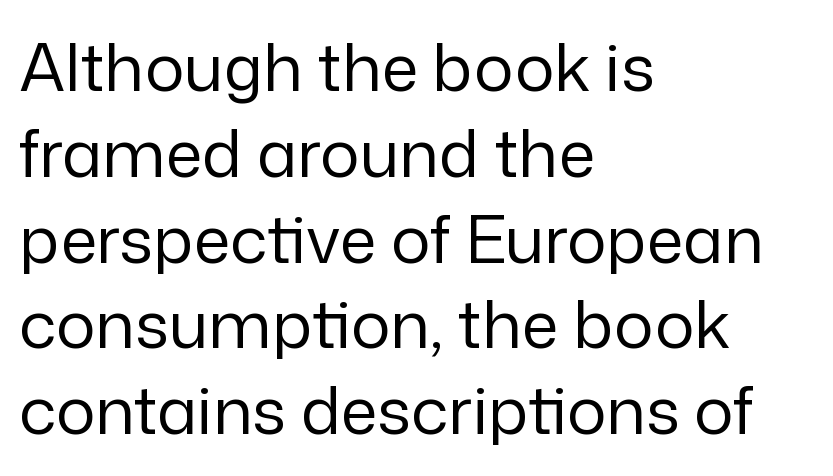
Q: Is the text bold? A: No.
Q: Is the text italic (slanted)? A: No, it is upright.
Q: Is the typeface a serif or a sans-serif typeface? A: Sans-serif.
Q: Is the text underlined? A: No.
Q: How is the paragraph aligned? A: Left-aligned.
Q: Is the spacing between letters normal or unusually wide? A: Normal.
Q: Is the spacing between lines tight, normal or loose? A: Normal.
Q: Width (condensed, normal, or wide)? A: Normal.
Q: Stroke contrast? A: Low.
Q: x-height? A: Medium.
Q: Monospaced? A: No.
